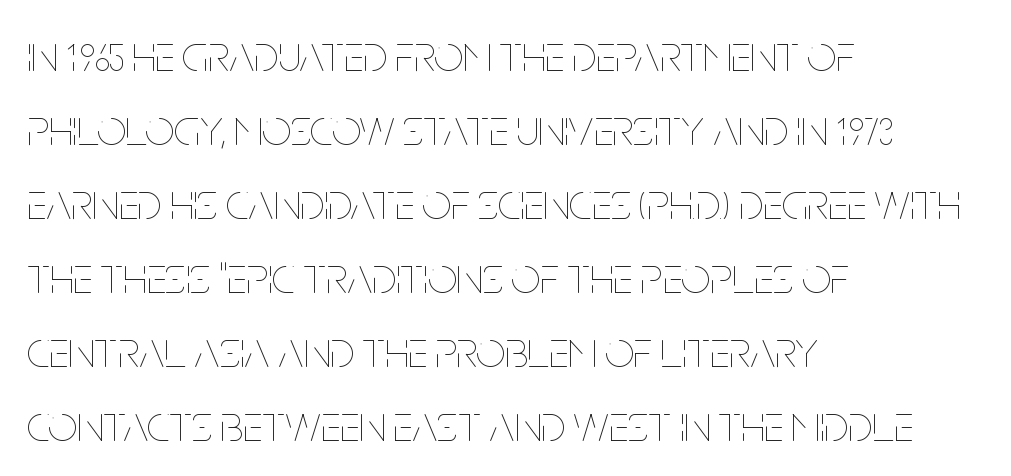
The image shows 51 px thin, condensed type, upright; set left-aligned, normal line spacing (1.45x), normal letter spacing, not underlined; low stroke contrast and a large x-height.
